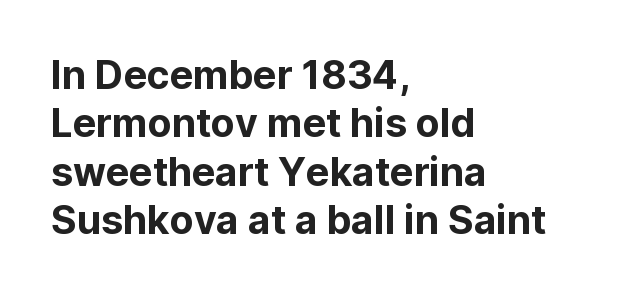
Looks like regular typesetting: each glyph gets only the width it needs. These lines stack with their left ends in a neat column. The letters carry no serifs — their stems end cleanly without finishing strokes. Every character sits straight up, as roman type does. Short note: letters normally spaced.
